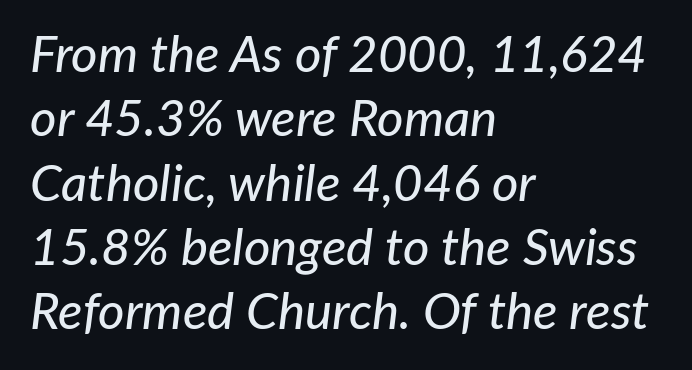
{"italic": "yes", "lean": "right", "slant_degrees": 7, "width": "normal", "stroke_contrast": "low", "x_height": "medium", "monospaced": "no", "underline": "no", "align": "left", "line_spacing": "normal", "line_spacing_ratio": 1.26, "letter_spacing": "normal", "letter_spacing_em": 0.0, "glyph_px": 51}
